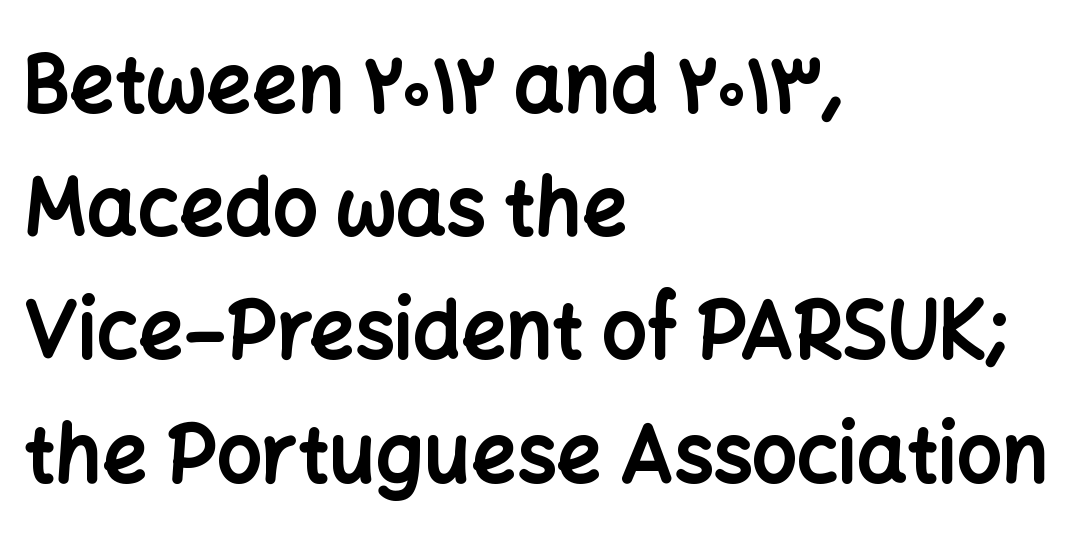
The image shows 79 px bold sans-serif type, upright; set left-aligned, normal line spacing (1.56x), normal letter spacing, not underlined; low stroke contrast and a medium x-height.
